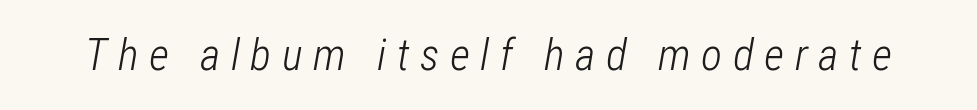
{"italic": "yes", "lean": "right", "slant_degrees": 12, "bold": "no", "weight": "light", "width": "condensed", "stroke_contrast": "low", "x_height": "medium", "monospaced": "no", "underline": "no", "letter_spacing": "wide", "letter_spacing_em": 0.24, "glyph_px": 44}
